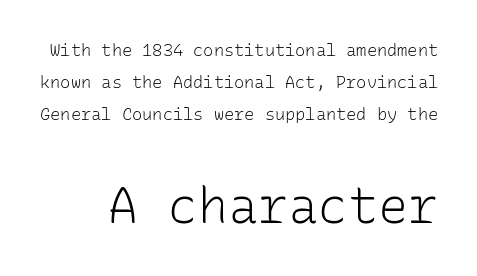
{"serif": "no", "italic": "no", "bold": "no", "weight": "light", "width": "normal", "stroke_contrast": "low", "x_height": "medium", "monospaced": "yes", "underline": "no", "line_spacing_ratio": 1.89, "letter_spacing": "normal", "letter_spacing_em": 0.0, "larger_block": "second", "size_ratio": 2.94, "glyph_px": 50}
